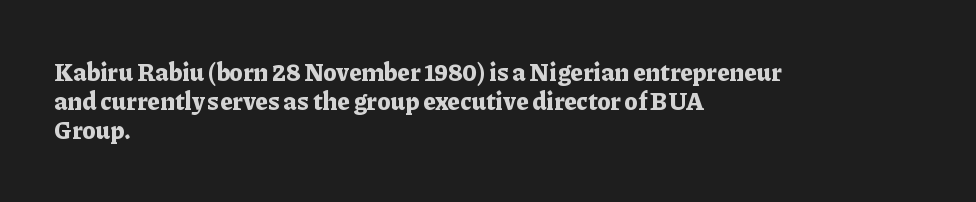
Q: Is the text bold? A: Yes.
Q: Is the text italic (slanted)? A: No, it is upright.
Q: Is the text underlined? A: No.
Q: How is the paragraph aligned? A: Left-aligned.
Q: Is the spacing between letters normal or unusually wide? A: Normal.
